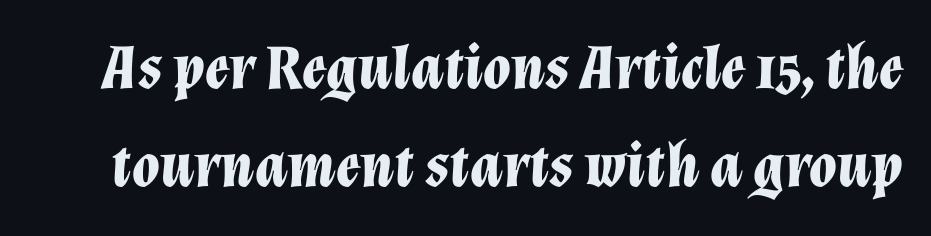
{"italic": "yes", "lean": "right", "slant_degrees": 12, "bold": "yes", "weight": "bold", "width": "normal", "stroke_contrast": "low", "x_height": "medium", "monospaced": "no", "underline": "no", "line_spacing": "normal", "line_spacing_ratio": 1.55, "letter_spacing": "normal", "letter_spacing_em": 0.0, "glyph_px": 63}
